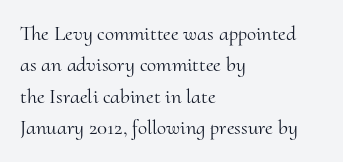
The image shows 21 px text type, upright; set left-aligned, normal line spacing (1.5x), normal letter spacing, not underlined.
